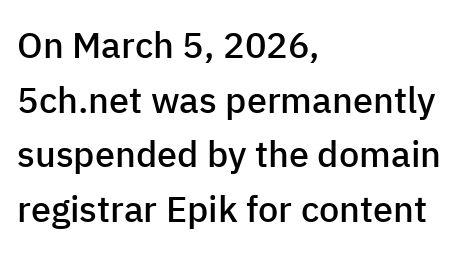
Q: Is the text bold? A: Semi-bold.
Q: Is the text italic (slanted)? A: No, it is upright.
Q: Is the typeface a serif or a sans-serif typeface? A: Sans-serif.
Q: Is the text underlined? A: No.
Q: How is the paragraph aligned? A: Left-aligned.
Q: Is the spacing between letters normal or unusually wide? A: Normal.
Q: Is the spacing between lines tight, normal or loose? A: Normal.
Q: Width (condensed, normal, or wide)? A: Normal.
Q: Stroke contrast? A: Low.
Q: x-height? A: Medium.
Q: Monospaced? A: No.
